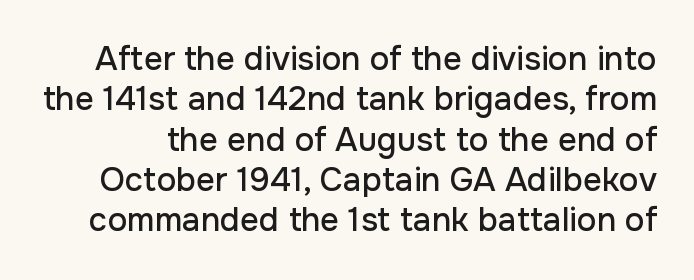
The image shows 33 px sans-serif type, upright; set line spacing 1.22x, normal letter spacing, not underlined; low stroke contrast and a medium x-height.
